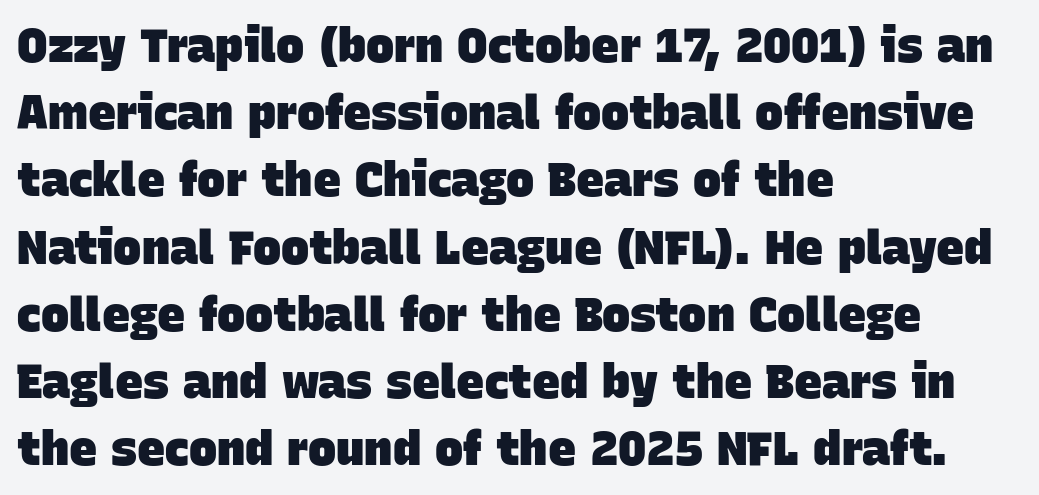
{"serif": "no", "bold": "yes", "weight": "heavy", "width": "normal", "stroke_contrast": "low", "x_height": "large", "monospaced": "no", "underline": "no", "align": "left", "line_spacing": "normal", "line_spacing_ratio": 1.43, "letter_spacing": "normal", "letter_spacing_em": 0.0, "glyph_px": 47}
